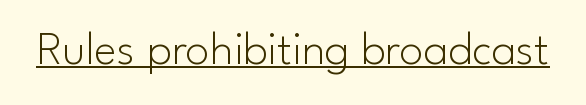
The line texture is even and compact thanks to regular tracking. The letters stand upright; this is a roman face. The rendering uses natural spacing where letterforms have individual widths. The passage shown is underscored from start to finish. Weight class: somewhere from thin through regular. No feet cap the strokes, marking this as sans-serif type.
